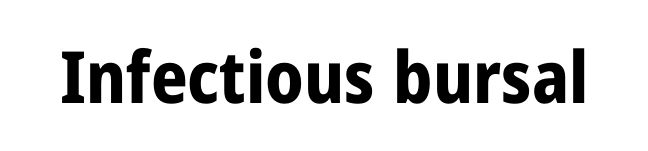
{"serif": "no", "italic": "no", "bold": "yes", "weight": "bold", "width": "condensed", "stroke_contrast": "low", "x_height": "medium", "monospaced": "no", "underline": "no", "letter_spacing": "normal", "letter_spacing_em": 0.0, "glyph_px": 72}
